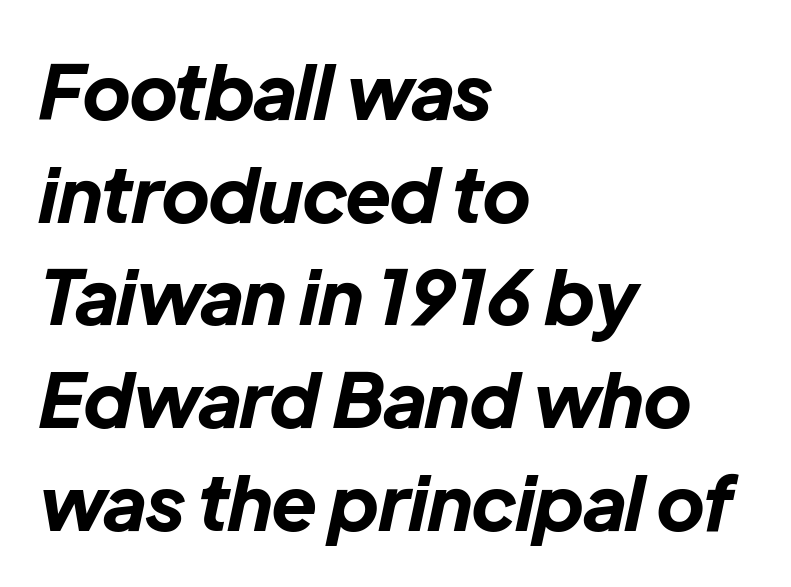
The image shows 75 px bold type, italic (leaning right); set left-aligned, normal line spacing (1.37x), normal letter spacing, not underlined; low stroke contrast and a medium x-height.
